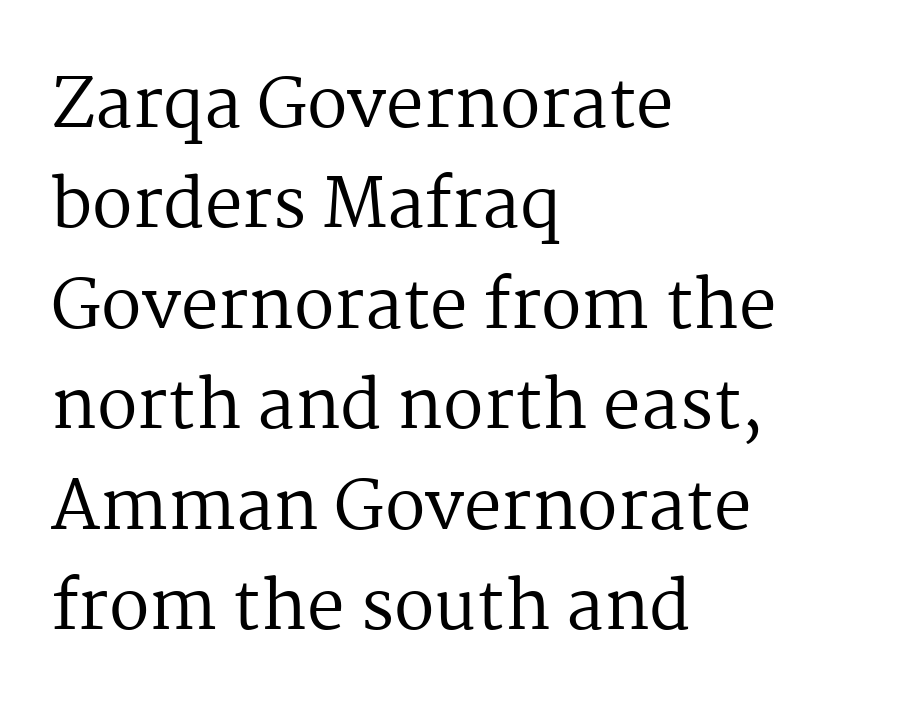
Q: Is the text bold? A: No.
Q: Is the text italic (slanted)? A: No, it is upright.
Q: Is the typeface a serif or a sans-serif typeface? A: Serif.
Q: Is the text underlined? A: No.
Q: How is the paragraph aligned? A: Left-aligned.
Q: Is the spacing between letters normal or unusually wide? A: Normal.
Q: Is the spacing between lines tight, normal or loose? A: Normal.
Q: Width (condensed, normal, or wide)? A: Normal.
Q: Stroke contrast? A: Medium.
Q: x-height? A: Medium.
Q: Monospaced? A: No.
